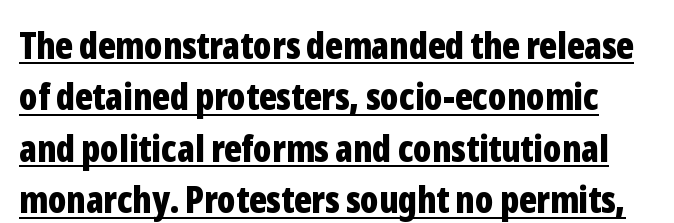
{"serif": "no", "italic": "no", "bold": "yes", "weight": "bold", "width": "condensed", "stroke_contrast": "low", "x_height": "medium", "monospaced": "no", "underline": "yes", "line_spacing": "normal", "line_spacing_ratio": 1.39, "letter_spacing": "normal", "letter_spacing_em": 0.0, "glyph_px": 37}
